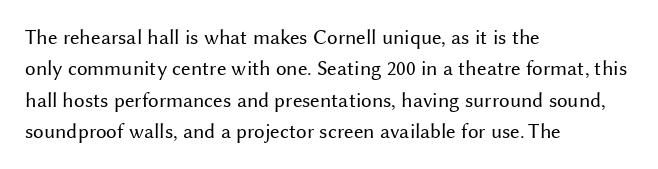
Ordinary non-slanted type is in use. Honestly, the row spacing looks completely unremarkable. These lines keep a tight, regular rhythm from letter to letter. These lines stack with their left ends in a neat column.
